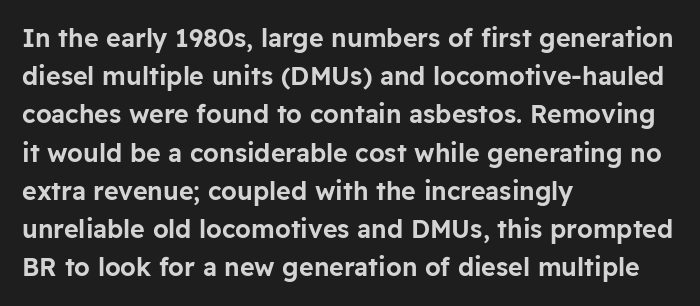
Descenders hang freely into open space. Teacher's note: observe the even left margin — that is flush-left alignment. The vertical gap from one line to the next is medium. If you drew a line through each stem, it would be perfectly vertical. The letters sit at their default tracking, neither squeezed nor spread.
